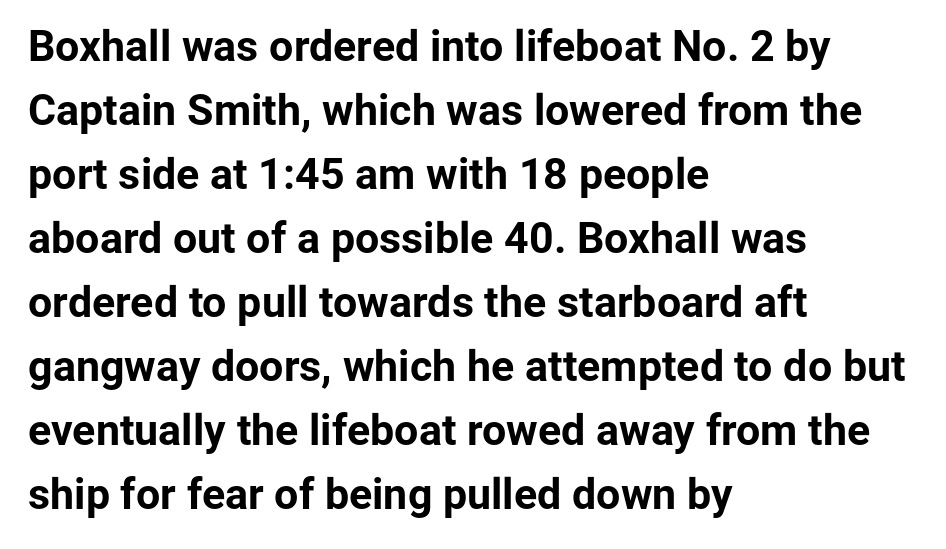
Letter spacing: default. Evenly set lines give the paragraph a standard silhouette. The face used here has the dense, thick strokes of a bold. Unlike a traditional serif, this face leaves its strokes unadorned.
